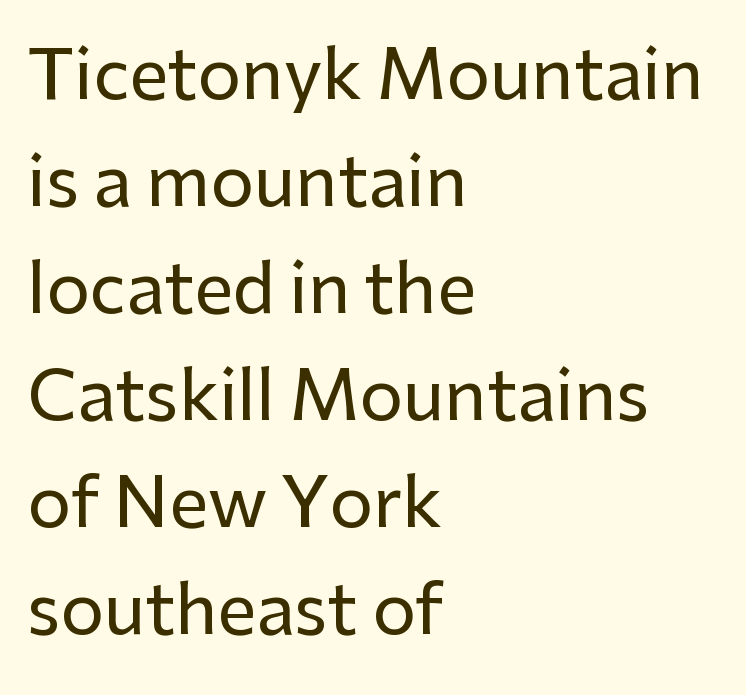
Clear beneath every line of the passage. Spacing verdict: proportional, widths tailored to each character. No extra tracking has been applied to these lines. Regarding leading, the lines here are spaced in the standard way.
